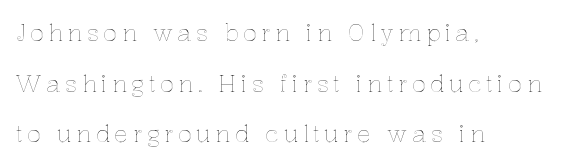
Q: Is the text italic (slanted)? A: No, it is upright.
Q: Is the text underlined? A: No.
Q: How is the paragraph aligned? A: Left-aligned.
Q: Is the spacing between letters normal or unusually wide? A: Unusually wide.
Q: Is the spacing between lines tight, normal or loose? A: Loose.
